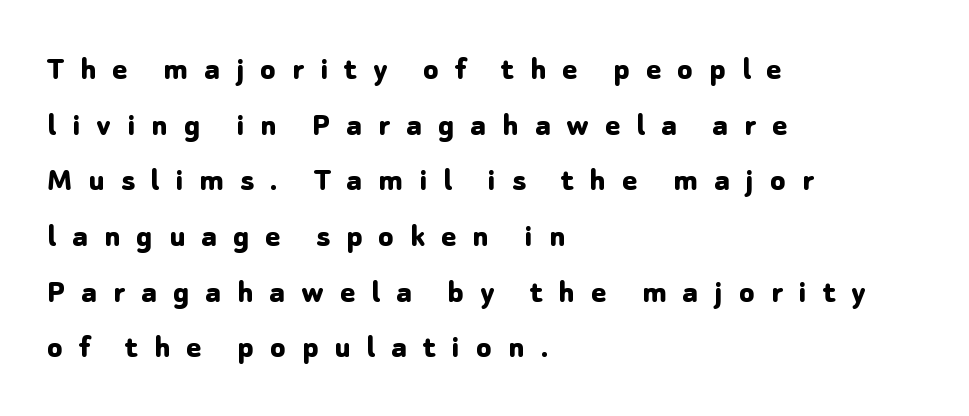
Q: Is the text bold? A: Yes.
Q: Is the text italic (slanted)? A: No, it is upright.
Q: Is the typeface a serif or a sans-serif typeface? A: Sans-serif.
Q: Is the text underlined? A: No.
Q: How is the paragraph aligned? A: Left-aligned.
Q: Is the spacing between letters normal or unusually wide? A: Unusually wide.
Q: Is the spacing between lines tight, normal or loose? A: Normal.
Q: Width (condensed, normal, or wide)? A: Normal.
Q: Stroke contrast? A: Low.
Q: x-height? A: Medium.
Q: Monospaced? A: No.
